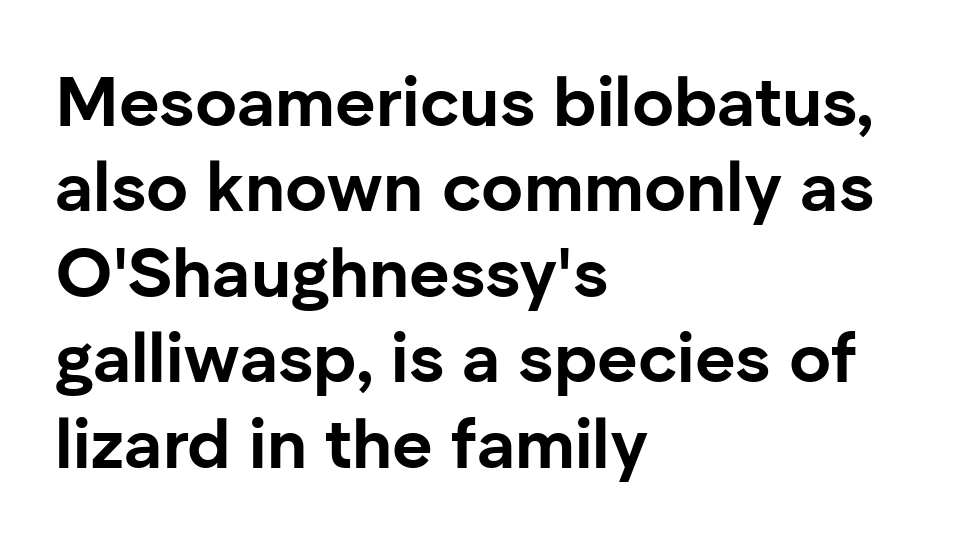
Q: Is the text bold? A: Yes.
Q: Is the text italic (slanted)? A: No, it is upright.
Q: Is the typeface a serif or a sans-serif typeface? A: Sans-serif.
Q: Is the text underlined? A: No.
Q: How is the paragraph aligned? A: Left-aligned.
Q: Is the spacing between letters normal or unusually wide? A: Normal.
Q: Width (condensed, normal, or wide)? A: Normal.
Q: Stroke contrast? A: Low.
Q: x-height? A: Medium.
Q: Monospaced? A: No.
